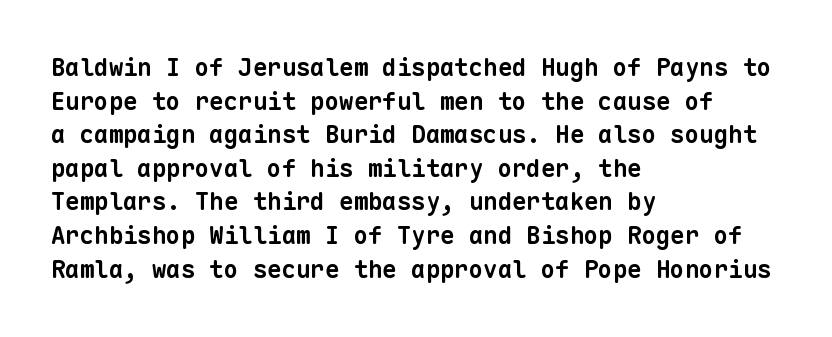
{"bold": "yes", "underline": "no", "align": "left", "line_spacing": "normal", "line_spacing_ratio": 1.4, "letter_spacing": "normal", "letter_spacing_em": 0.0, "glyph_px": 24}
